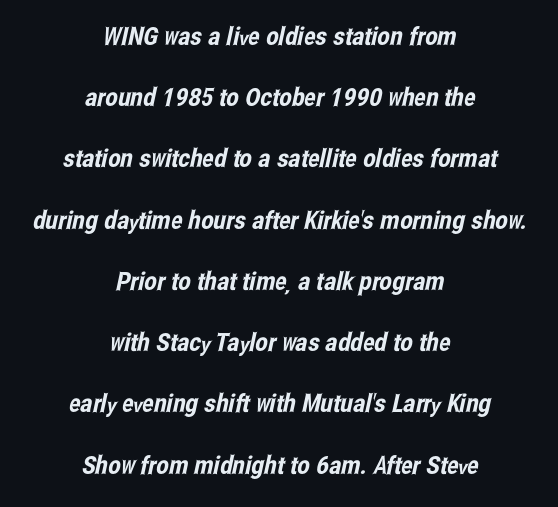
{"underline": "no", "align": "center", "line_spacing": "loose", "line_spacing_ratio": 2.45, "letter_spacing": "normal", "letter_spacing_em": 0.0, "glyph_px": 25}
